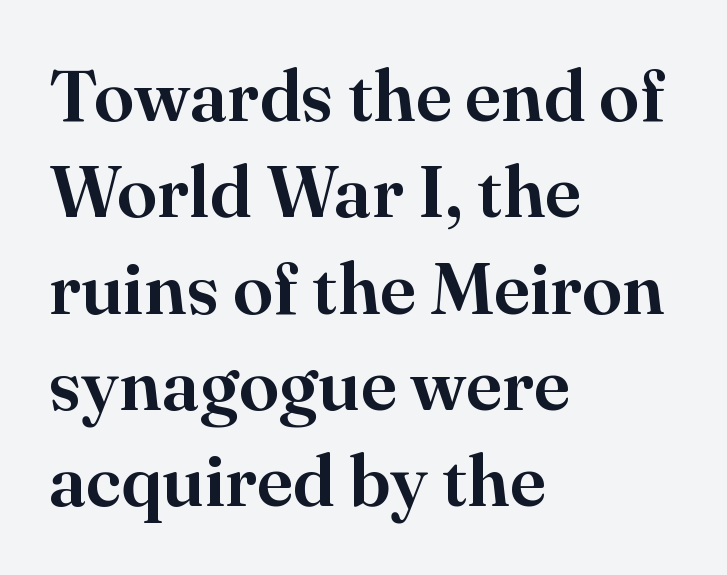
Q: Is the text italic (slanted)? A: No, it is upright.
Q: Is the typeface a serif or a sans-serif typeface? A: Serif.
Q: Is the text underlined? A: No.
Q: How is the paragraph aligned? A: Left-aligned.
Q: Is the spacing between letters normal or unusually wide? A: Normal.
Q: Is the spacing between lines tight, normal or loose? A: Normal.
Q: Width (condensed, normal, or wide)? A: Normal.
Q: Stroke contrast? A: High.
Q: x-height? A: Small.
Q: Monospaced? A: No.
